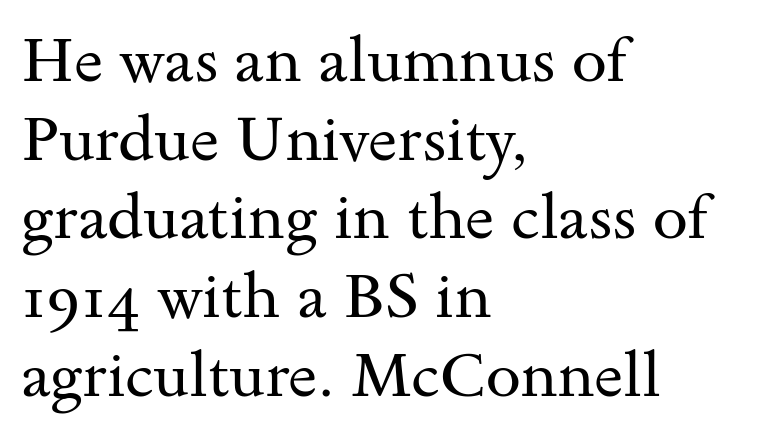
Looks like regular typesetting: each glyph gets only the width it needs. Typographically, this falls in the serif category. This sample keeps an unexceptional amount of space between lines. Is the letter spacing exaggerated? No — it looks like the ordinary default. In terms of posture, this sample is upright. Line starts are locked; line ends wander.
